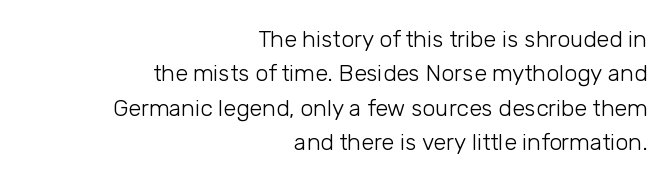
{"italic": "no", "bold": "no", "underline": "no", "align": "right", "line_spacing": "normal", "line_spacing_ratio": 1.5, "letter_spacing": "normal", "letter_spacing_em": 0.0, "glyph_px": 23}
